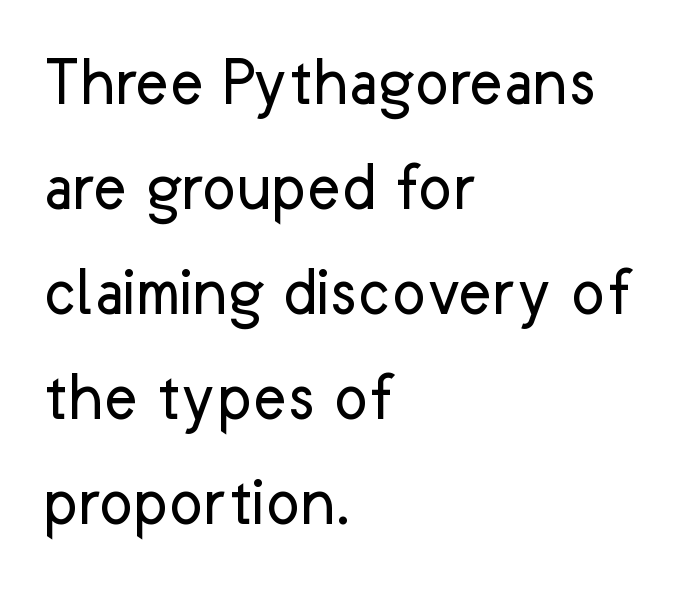
Q: Is the text bold? A: No.
Q: Is the text italic (slanted)? A: No, it is upright.
Q: Is the typeface a serif or a sans-serif typeface? A: Sans-serif.
Q: Is the text underlined? A: No.
Q: How is the paragraph aligned? A: Left-aligned.
Q: Is the spacing between letters normal or unusually wide? A: Normal.
Q: Is the spacing between lines tight, normal or loose? A: Normal.
Q: Width (condensed, normal, or wide)? A: Normal.
Q: Stroke contrast? A: Low.
Q: x-height? A: Medium.
Q: Monospaced? A: No.
